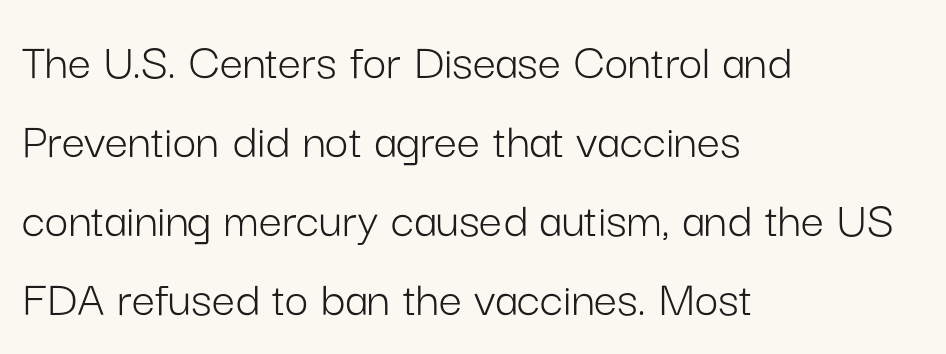
{"serif": "no", "italic": "no", "bold": "no", "weight": "light", "width": "normal", "stroke_contrast": "low", "x_height": "medium", "monospaced": "no", "underline": "no", "align": "left", "line_spacing": "normal", "line_spacing_ratio": 1.52, "letter_spacing": "normal", "letter_spacing_em": 0.0, "glyph_px": 52}
